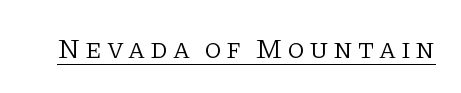
The image shows 28 px light serif type, upright; set underlined; low stroke contrast and a large x-height.
